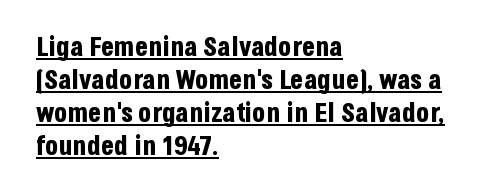
Rendered with straight, roman letterforms. The sample's only ornament is a line tracing under the words. Line starts are locked; line ends wander. You'd pick this weight for a headline — it's a proper bold.
